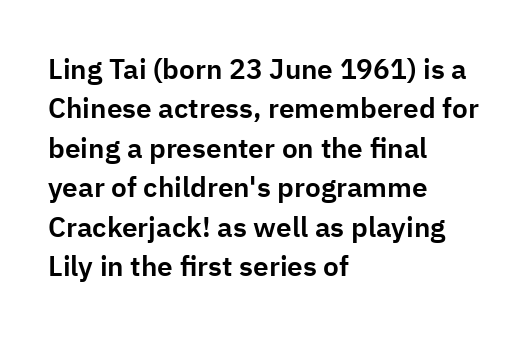
The image shows 28 px sans-serif type, upright; set left-aligned, normal line spacing (1.41x), normal letter spacing, not underlined; low stroke contrast and a medium x-height.
